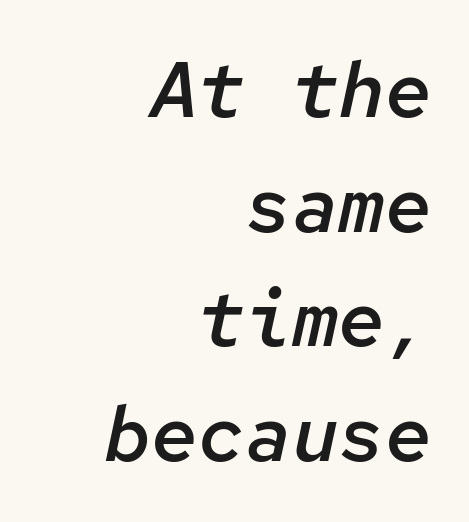
{"italic": "yes", "lean": "right", "slant_degrees": 12, "bold": "semi", "weight": "semibold", "width": "normal", "stroke_contrast": "low", "x_height": "medium", "monospaced": "yes", "underline": "no", "align": "right", "line_spacing": "normal", "line_spacing_ratio": 1.47, "letter_spacing": "normal", "letter_spacing_em": 0.0, "glyph_px": 78}
